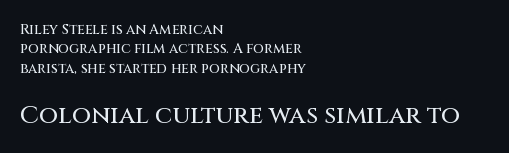
Vertical spacing — default. Is the block centered? No — it sits flush against the left margin. These lines were composed using upright roman letters. The gaps between neighbouring characters are ordinary and unremarkable. Anything drawn beneath the words? Only blank space.
